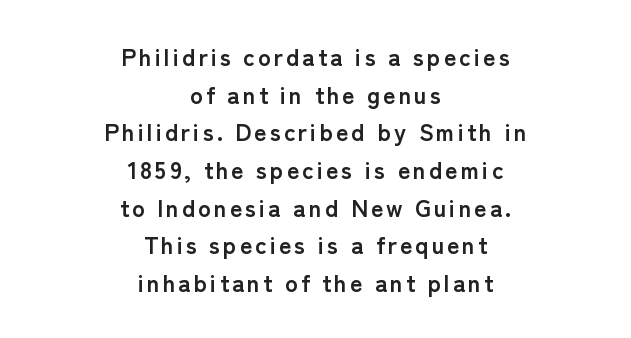
{"italic": "no", "bold": "yes", "underline": "no", "align": "center", "line_spacing": "normal", "line_spacing_ratio": 1.57, "glyph_px": 24}
